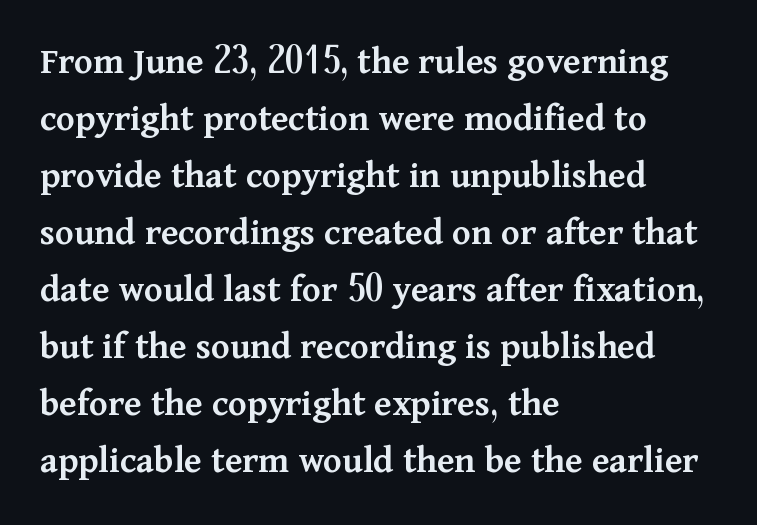
The lettering holds an erect, upright posture throughout. Letterform terminals end in serifs throughout the passage. This sample uses plain, unmodified letter spacing. Line spacing here is normal.
